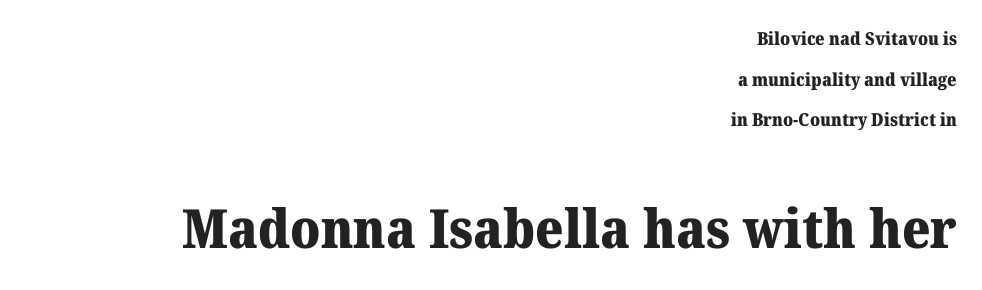
{"serif": "yes", "italic": "no", "bold": "yes", "weight": "heavy", "width": "normal", "stroke_contrast": "medium", "x_height": "medium", "monospaced": "no", "underline": "no", "align": "right", "line_spacing": "loose", "line_spacing_ratio": 2.26, "letter_spacing": "normal", "letter_spacing_em": 0.0, "larger_block": "second", "size_ratio": 3.0, "glyph_px": 54}
